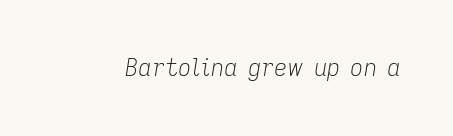
{"italic": "yes", "lean": "right", "slant_degrees": 9, "bold": "no", "underline": "no", "letter_spacing": "normal", "letter_spacing_em": 0.0, "glyph_px": 23}
